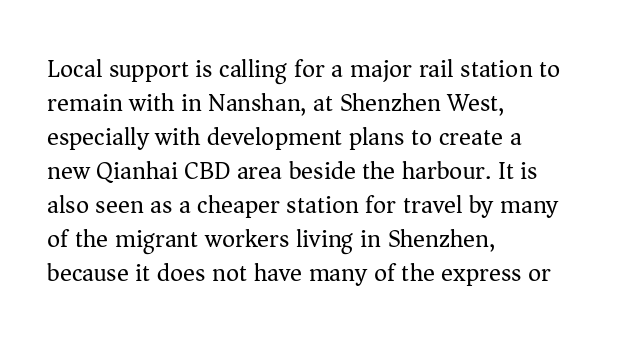
Q: Is the text bold? A: No.
Q: Is the text italic (slanted)? A: No, it is upright.
Q: Is the text underlined? A: No.
Q: How is the paragraph aligned? A: Left-aligned.
Q: Is the spacing between letters normal or unusually wide? A: Normal.
Q: Is the spacing between lines tight, normal or loose? A: Normal.
